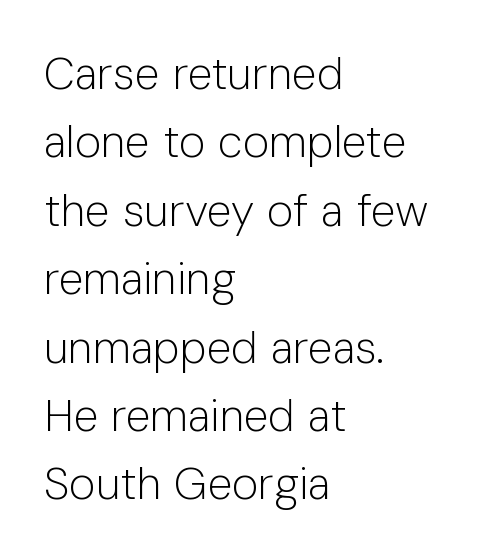
{"serif": "no", "italic": "no", "bold": "no", "weight": "light", "width": "normal", "stroke_contrast": "low", "x_height": "medium", "monospaced": "no", "underline": "no", "align": "left", "line_spacing": "normal", "line_spacing_ratio": 1.52, "letter_spacing": "normal", "letter_spacing_em": 0.0, "glyph_px": 45}
